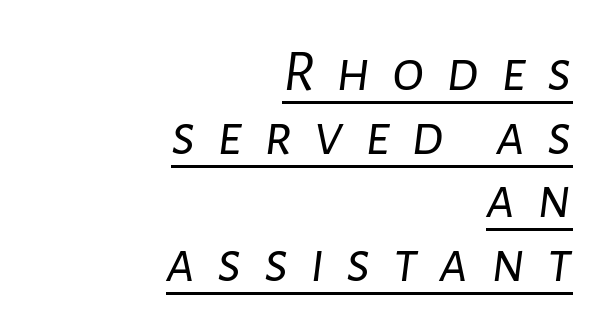
The image shows 60 px light type, italic (leaning right); set right-aligned, tight line spacing (1.06x), unusually wide letter spacing (+0.36 em), underlined; low stroke contrast and a medium x-height.
